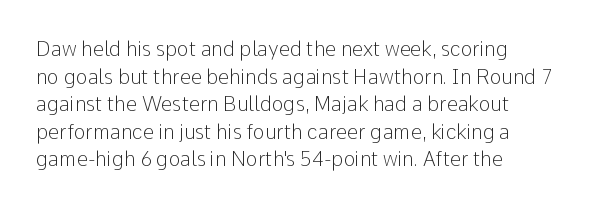
The image shows 20 px text type, upright; set left-aligned, normal line spacing (1.38x), normal letter spacing, not underlined.
